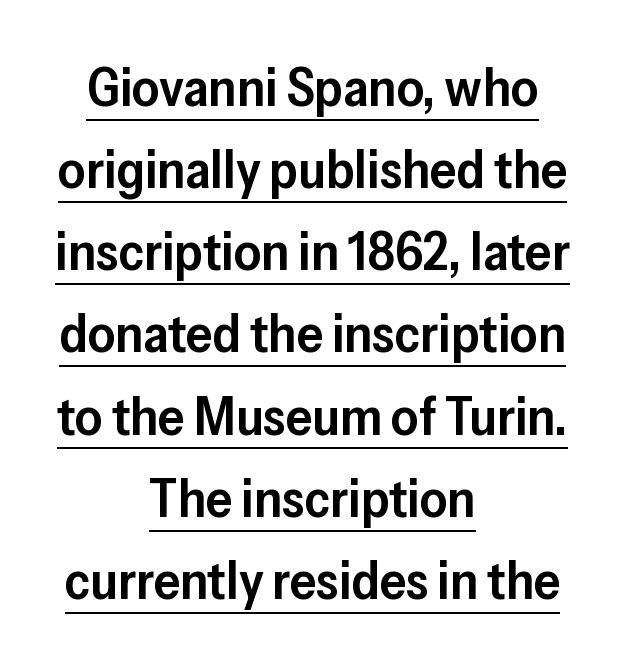
The image shows 53 px semibold sans-serif type, upright; set centered, normal line spacing (1.55x), normal letter spacing, underlined; low stroke contrast and a medium x-height.
